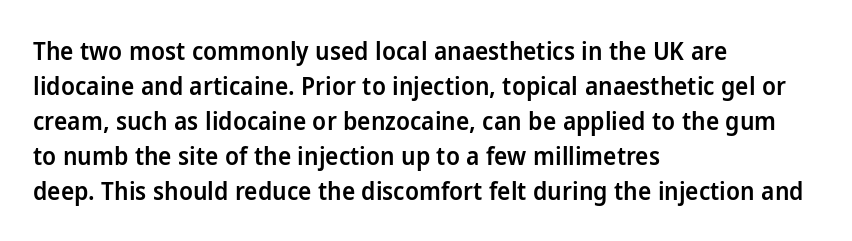
{"italic": "no", "bold": "semi", "underline": "no", "align": "left", "line_spacing": "normal", "line_spacing_ratio": 1.4, "letter_spacing": "normal", "letter_spacing_em": 0.0, "glyph_px": 25}
